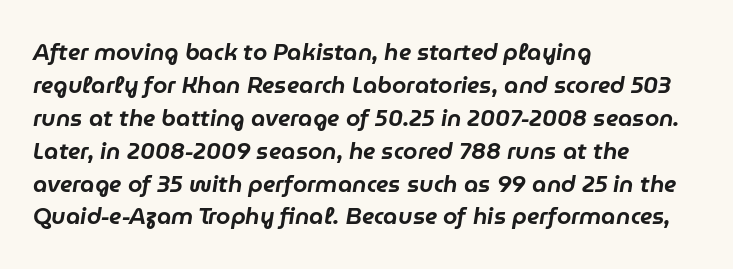
These lines sit exactly where default settings would place them. This rendering leaves character spacing at its baseline value. Quick note: underline off. You can tell it's italic because the verticals aren't actually vertical. Teacher's note: observe the even left margin — that is flush-left alignment.
